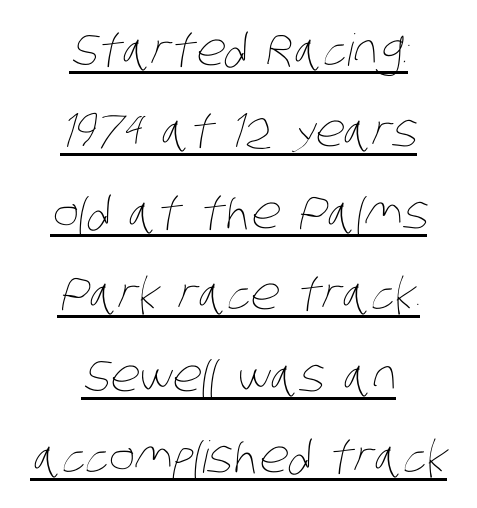
Spacing verdict: proportional, widths tailored to each character. Teacher's note: observe the equal gaps on both sides — that is centered alignment. A rule runs beneath these lines of type. Letter spacing: default. Each stroke keeps to a modest, everyday thickness or less.
